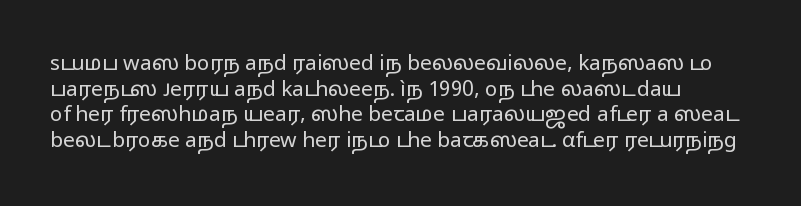
A bare baseline throughout the passage. The font sits on the lighter half of the weight spectrum, regular included. Compared with typical body copy, the letter spacing here is the same. If you drew a line through each stem, it would be perfectly vertical.
